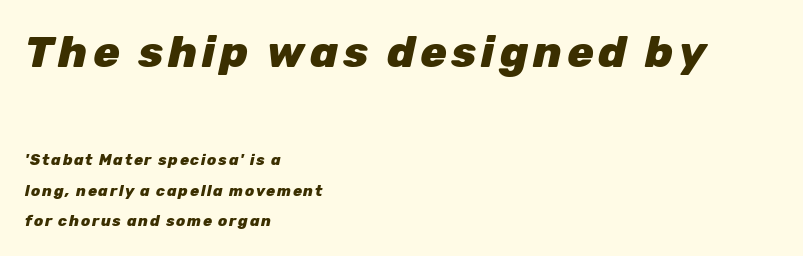
The rendering uses natural spacing where letterforms have individual widths. Is the block centered? No — it sits flush against the left margin. The lines are spread far apart with generous leading. You can tell it's italic because the verticals aren't actually vertical.
